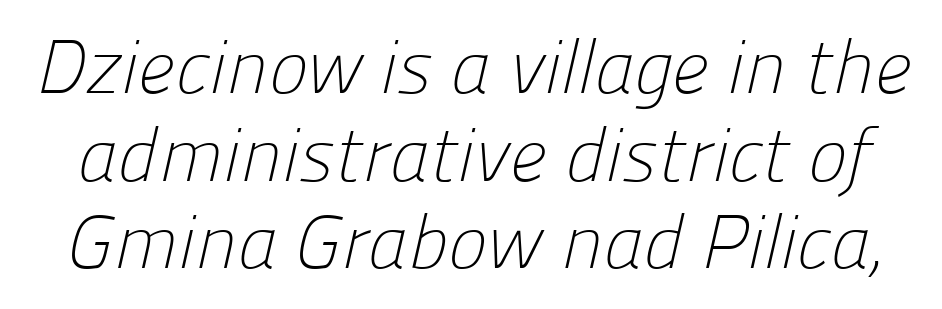
{"serif": "no", "bold": "no", "weight": "light", "width": "normal", "stroke_contrast": "low", "x_height": "medium", "monospaced": "no", "underline": "no", "line_spacing_ratio": 1.17, "letter_spacing": "normal", "letter_spacing_em": 0.0, "glyph_px": 75}
